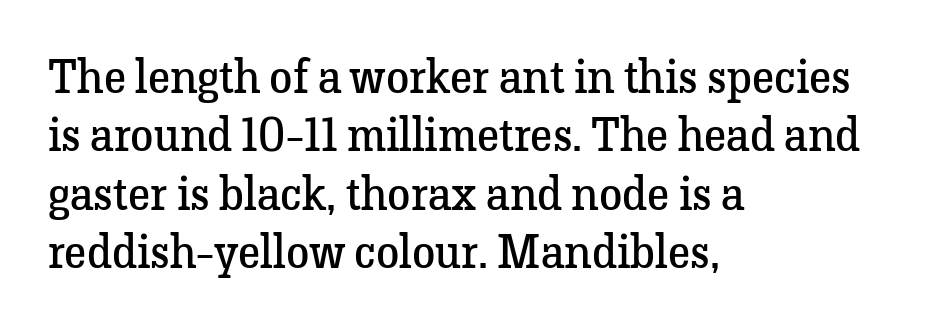
{"serif": "yes", "italic": "no", "bold": "no", "weight": "regular", "width": "normal", "stroke_contrast": "low", "x_height": "medium", "monospaced": "no", "underline": "no", "align": "left", "line_spacing_ratio": 1.24, "letter_spacing": "normal", "letter_spacing_em": 0.0, "glyph_px": 47}
